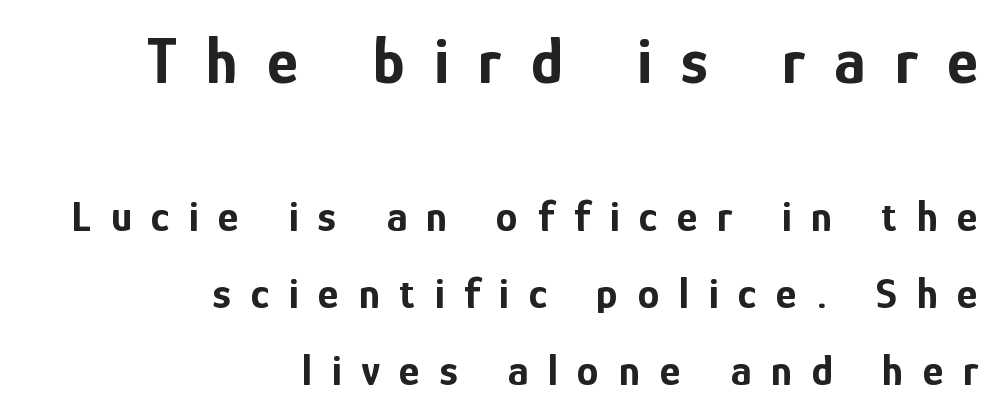
The words here are not underlined. Nope, not italic — everything's standing straight. In terms of letterspacing, this is a distinctly airy, spread setting. Chunky letters — that's bold for sure. The rendering shows plain stroke endings on the letterforms — a sans-serif design.
